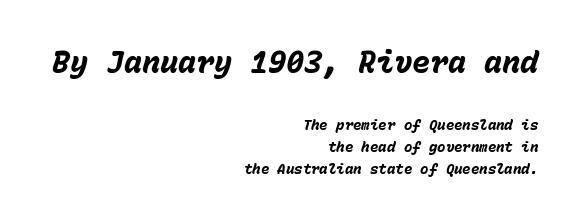
The image shows 30 px heavy type, italic (leaning right), monospaced; set right-aligned, normal line spacing (1.59x), normal letter spacing, not underlined; the first (top) block is 2.14x larger; low stroke contrast and a medium x-height.
